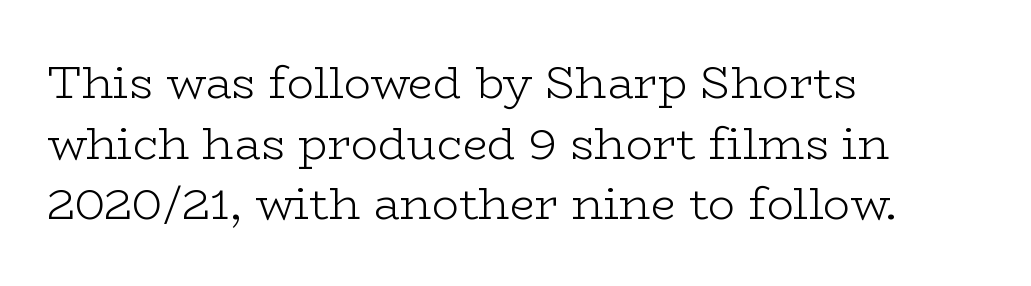
{"serif": "yes", "italic": "no", "bold": "no", "weight": "light", "width": "wide", "stroke_contrast": "low", "x_height": "medium", "monospaced": "no", "underline": "no", "align": "left", "line_spacing": "normal", "line_spacing_ratio": 1.35, "letter_spacing": "normal", "letter_spacing_em": 0.0, "glyph_px": 45}
